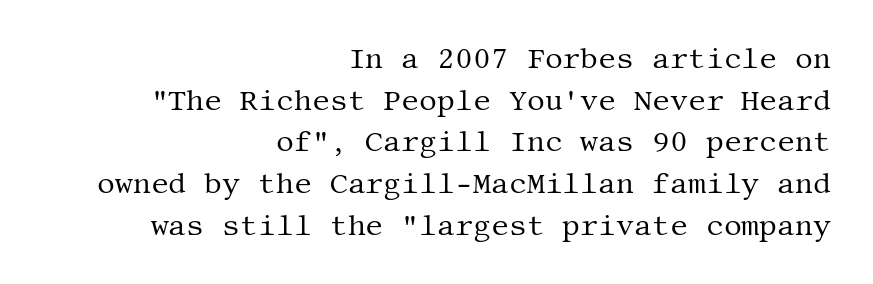
These lines are composed in type with serifs. These lines stack with their right ends in a neat column. Spacing between characters is what you'd get straight out of the box. If you measured baseline to baseline, you'd find a middling distance. The lettering stays uniformly vertical, giving the passage a roman look. Nobody drew a line under any word here.
